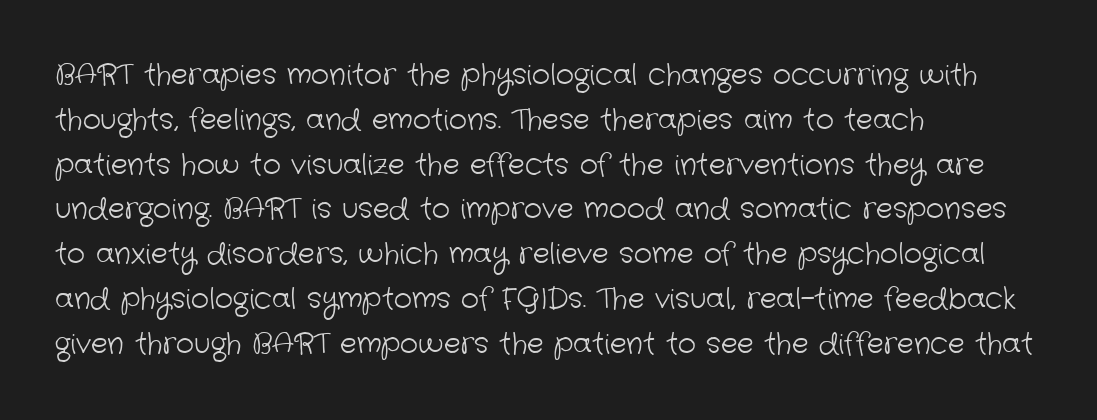
{"serif": "no", "bold": "no", "weight": "light", "width": "normal", "stroke_contrast": "low", "x_height": "medium", "monospaced": "no", "underline": "no", "align": "left", "line_spacing": "normal", "line_spacing_ratio": 1.6, "letter_spacing": "normal", "letter_spacing_em": 0.0, "glyph_px": 28}
